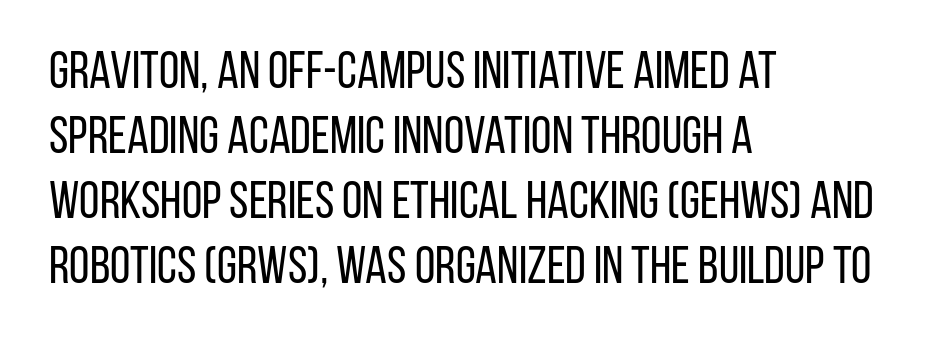
{"serif": "no", "italic": "no", "bold": "no", "weight": "regular", "width": "condensed", "stroke_contrast": "low", "x_height": "large", "monospaced": "no", "underline": "no", "align": "left", "line_spacing": "normal", "line_spacing_ratio": 1.25, "letter_spacing": "normal", "letter_spacing_em": 0.0, "glyph_px": 52}
